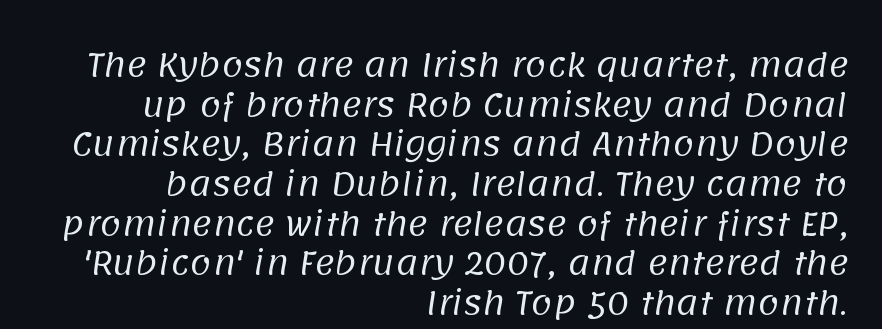
The image shows 31 px regular-weight sans-serif type; set right-aligned, normal line spacing (1.28x), normal letter spacing, not underlined; low stroke contrast and a large x-height.
